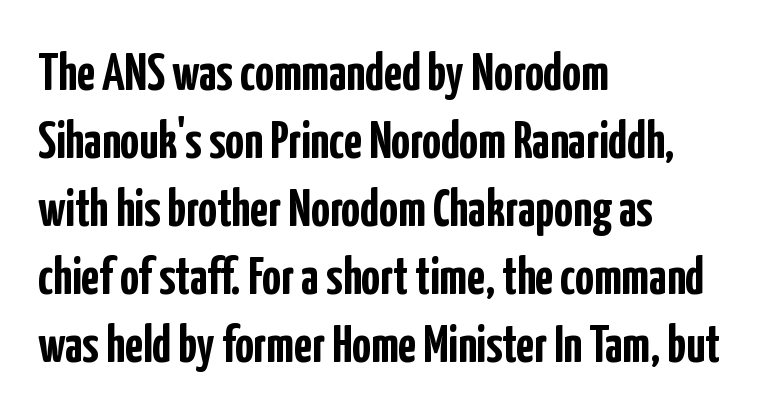
Rule under the text: the space is simply empty. The paragraph has a hard left edge and a soft right edge. Spacing verdict: proportional, widths tailored to each character. You can tell it's not italic because the verticals are truly vertical. Are there feet on the stems? There aren't — it's a sans. Set as a true bold cut, around the 700 mark.
